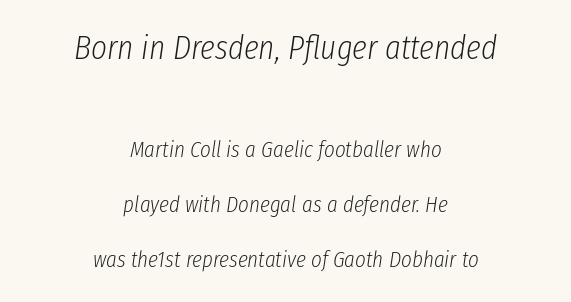
Q: Is the text bold? A: No.
Q: Is the text italic (slanted)? A: Yes, it leans right by about 8 degrees.
Q: Is the text underlined? A: No.
Q: How is the paragraph aligned? A: Centered.
Q: Is the spacing between letters normal or unusually wide? A: Normal.
Q: Is the spacing between lines tight, normal or loose? A: Loose.
Q: Which block of text is set in a larger size, the first (top) or the second (bottom)? A: The first (top) one.
Q: Width (condensed, normal, or wide)? A: Condensed.
Q: Stroke contrast? A: Low.
Q: x-height? A: Medium.
Q: Monospaced? A: No.
